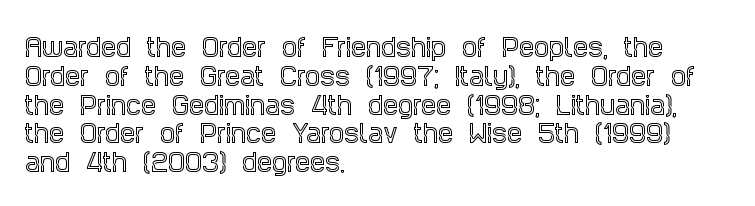
The image shows 24 px text type, upright; set left-aligned, line spacing 1.2x, normal letter spacing, not underlined.
